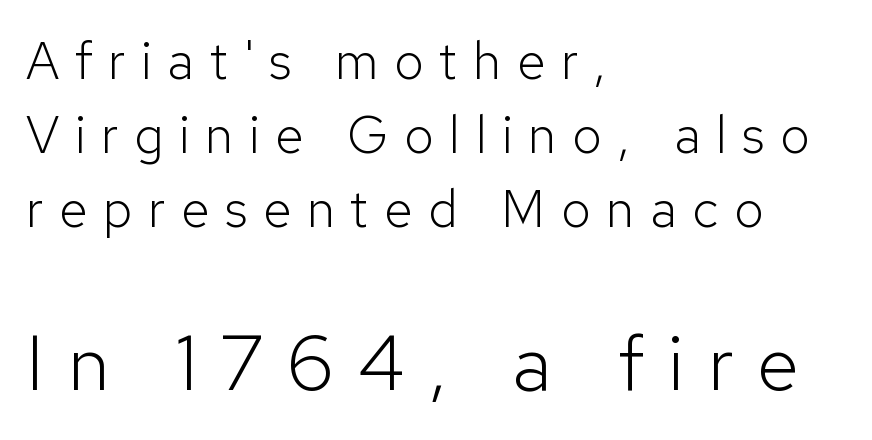
The image shows 78 px light sans-serif type, upright; set left-aligned, normal line spacing (1.42x), unusually wide letter spacing (+0.3 em), not underlined; the second (bottom) block is 1.5x larger; low stroke contrast and a medium x-height.
